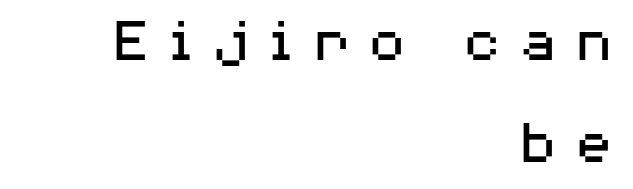
Q: Is the text bold? A: No.
Q: Is the text italic (slanted)? A: No, it is upright.
Q: Is the typeface a serif or a sans-serif typeface? A: Sans-serif.
Q: Is the text underlined? A: No.
Q: How is the paragraph aligned? A: Right-aligned.
Q: Is the spacing between letters normal or unusually wide? A: Unusually wide.
Q: Is the spacing between lines tight, normal or loose? A: Normal.
Q: Width (condensed, normal, or wide)? A: Wide.
Q: Stroke contrast? A: Medium.
Q: x-height? A: Medium.
Q: Monospaced? A: No.
